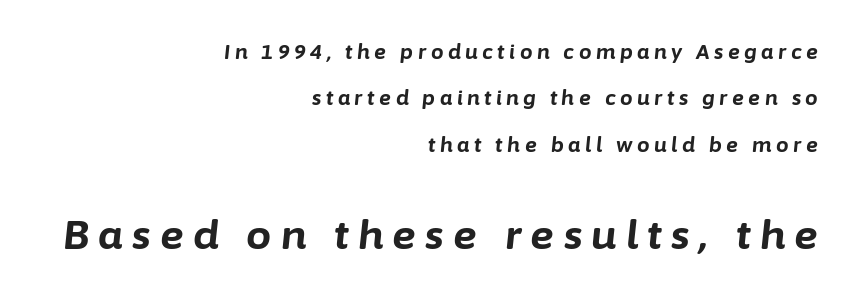
{"italic": "yes", "lean": "right", "slant_degrees": 6, "bold": "yes", "weight": "bold", "width": "normal", "stroke_contrast": "low", "x_height": "medium", "monospaced": "no", "underline": "no", "align": "right", "line_spacing": "loose", "line_spacing_ratio": 2.32, "letter_spacing": "wide", "letter_spacing_em": 0.23, "larger_block": "second", "size_ratio": 2.0, "glyph_px": 40}
